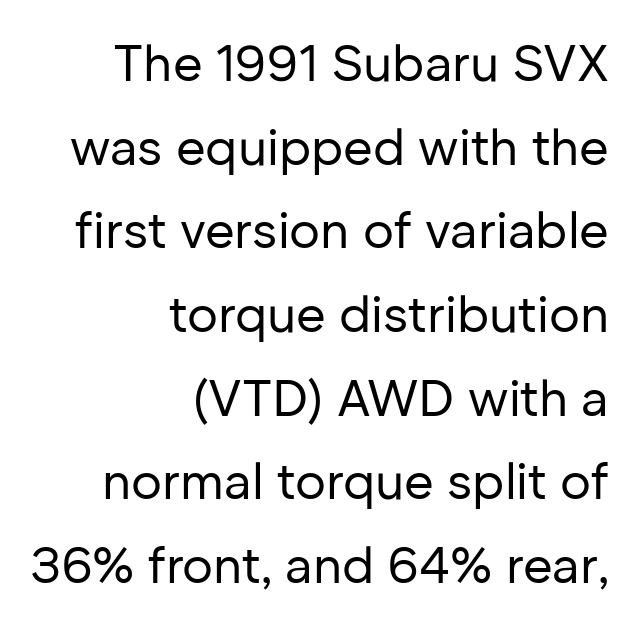
Q: Is the text bold? A: No.
Q: Is the text italic (slanted)? A: No, it is upright.
Q: Is the typeface a serif or a sans-serif typeface? A: Sans-serif.
Q: Is the text underlined? A: No.
Q: How is the paragraph aligned? A: Right-aligned.
Q: Is the spacing between letters normal or unusually wide? A: Normal.
Q: Is the spacing between lines tight, normal or loose? A: Normal.
Q: Width (condensed, normal, or wide)? A: Normal.
Q: Stroke contrast? A: Low.
Q: x-height? A: Medium.
Q: Monospaced? A: No.
